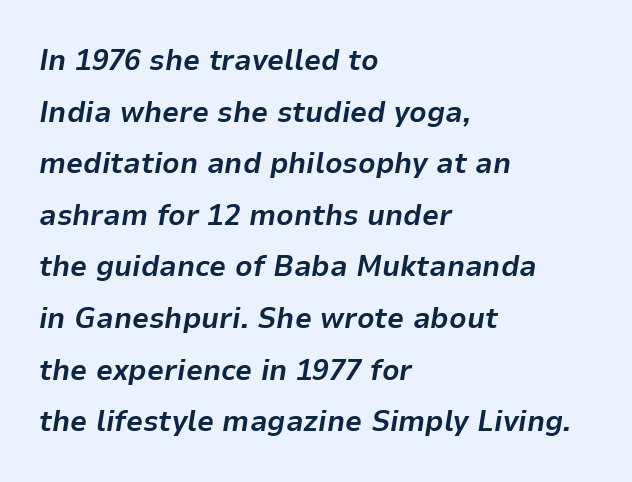
Q: Is the text bold? A: Yes.
Q: Is the text italic (slanted)? A: Yes, it leans right by about 9 degrees.
Q: Is the text underlined? A: No.
Q: How is the paragraph aligned? A: Left-aligned.
Q: Is the spacing between letters normal or unusually wide? A: Normal.
Q: Width (condensed, normal, or wide)? A: Normal.
Q: Stroke contrast? A: Low.
Q: x-height? A: Medium.
Q: Monospaced? A: No.
